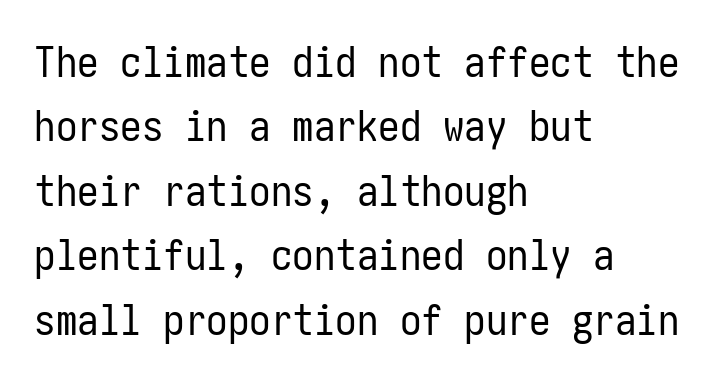
Q: Is the text bold? A: No.
Q: Is the text italic (slanted)? A: No, it is upright.
Q: Is the typeface a serif or a sans-serif typeface? A: Sans-serif.
Q: Is the text underlined? A: No.
Q: How is the paragraph aligned? A: Left-aligned.
Q: Is the spacing between letters normal or unusually wide? A: Normal.
Q: Is the spacing between lines tight, normal or loose? A: Normal.
Q: Width (condensed, normal, or wide)? A: Condensed.
Q: Stroke contrast? A: Low.
Q: x-height? A: Medium.
